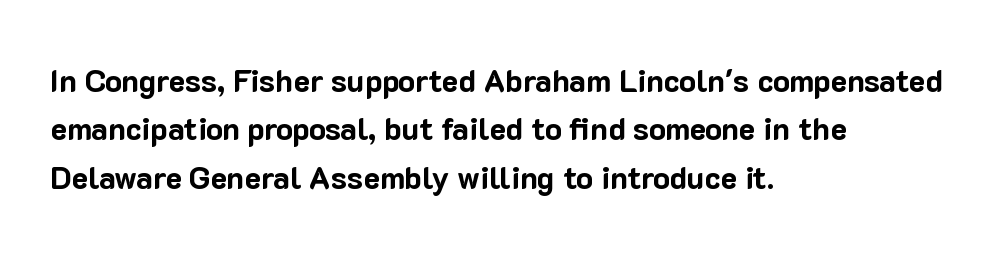
The image shows 31 px bold sans-serif type, upright; set left-aligned, normal line spacing (1.56x), normal letter spacing, not underlined; low stroke contrast and a medium x-height.
